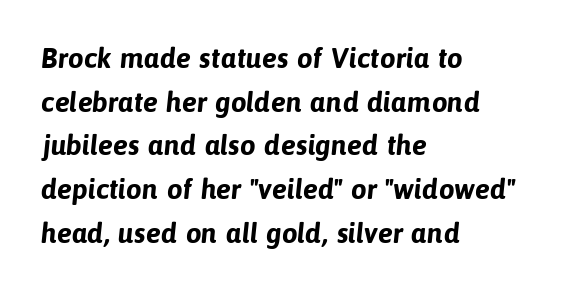
{"serif": "no", "bold": "yes", "weight": "bold", "width": "normal", "stroke_contrast": "low", "x_height": "medium", "monospaced": "no", "underline": "no", "align": "left", "line_spacing": "normal", "line_spacing_ratio": 1.56, "letter_spacing": "normal", "letter_spacing_em": 0.0, "glyph_px": 28}
